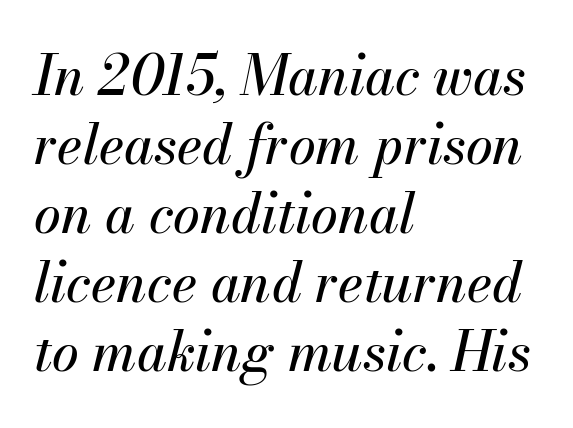
{"italic": "yes", "lean": "right", "slant_degrees": 13, "width": "normal", "stroke_contrast": "medium", "x_height": "small", "monospaced": "no", "underline": "no", "align": "left", "line_spacing": "normal", "line_spacing_ratio": 1.28, "letter_spacing": "normal", "letter_spacing_em": 0.0, "glyph_px": 54}
